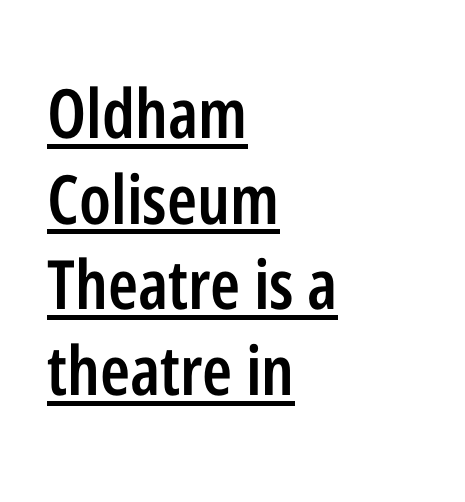
The image shows 68 px semibold, condensed sans-serif type, upright; set left-aligned, normal line spacing (1.26x), normal letter spacing, underlined; low stroke contrast and a medium x-height.
